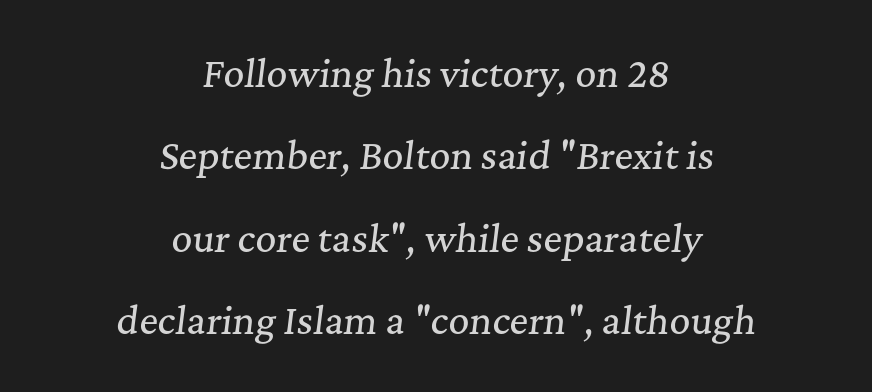
Examine the stroke ends and you'll spot serifs. The gaps between neighbouring characters are ordinary and unremarkable. Does the copy run flush right? No — it is centered line by line. Quick note: interline space is abundant. The face used here has a pronounced slope to its letters.
